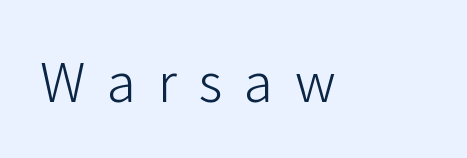
{"serif": "no", "italic": "no", "bold": "no", "weight": "light", "width": "normal", "stroke_contrast": "low", "x_height": "medium", "monospaced": "no", "underline": "no", "letter_spacing": "wide", "letter_spacing_em": 0.41, "glyph_px": 53}
